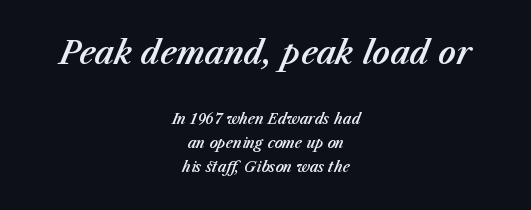
Letter spacing: default. Rows of type keep a routine distance in the vertical direction. If you folded the block vertically in half, each line would mirror itself in length. The letters advance in unequal steps, a hallmark of proportional type. The designer gave the opening block more size than the closing block. Nobody drew a line under any word here.
